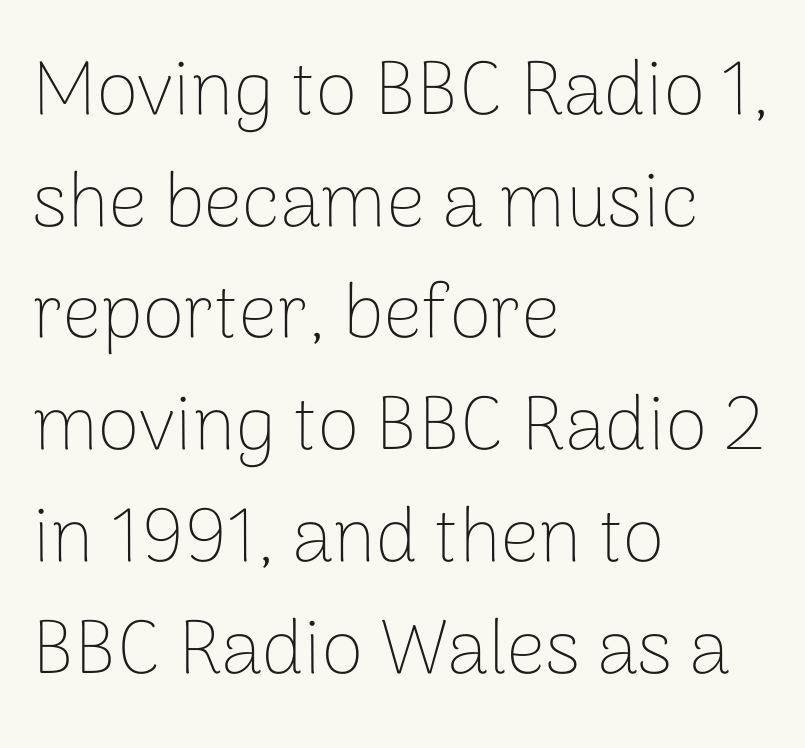
Q: Is the text bold? A: No.
Q: Is the text italic (slanted)? A: No, it is upright.
Q: Is the typeface a serif or a sans-serif typeface? A: Sans-serif.
Q: Is the text underlined? A: No.
Q: How is the paragraph aligned? A: Left-aligned.
Q: Is the spacing between letters normal or unusually wide? A: Normal.
Q: Is the spacing between lines tight, normal or loose? A: Normal.
Q: Width (condensed, normal, or wide)? A: Normal.
Q: Stroke contrast? A: Low.
Q: x-height? A: Medium.
Q: Monospaced? A: No.
